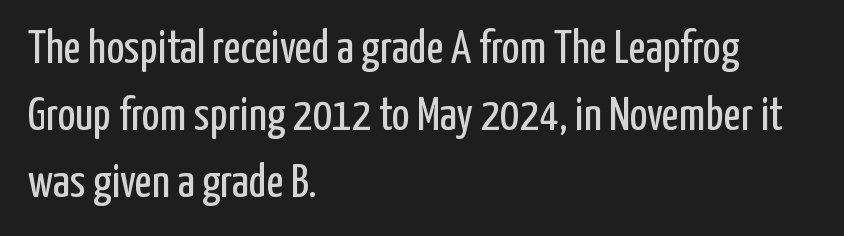
Descender tails drop into unmarked territory. Heaviness? Minimal to ordinary, like unemphasized prose. The typeface chosen for these lines omits serifs. One glance says typical: line gaps are just what's usual. Which margin do the lines hug? The left one — the right edge is uneven. The letters advance in unequal steps, a hallmark of proportional type.
